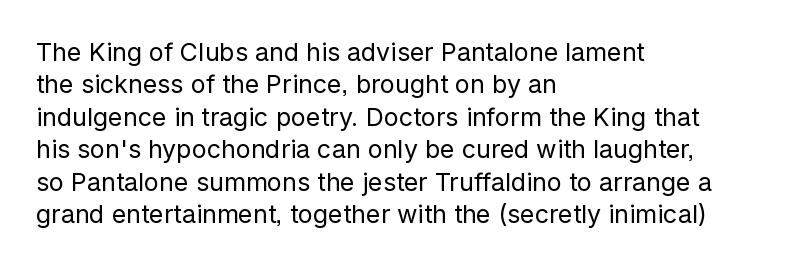
The image shows 25 px text type, upright; set left-aligned, normal line spacing (1.3x), normal letter spacing, not underlined.
